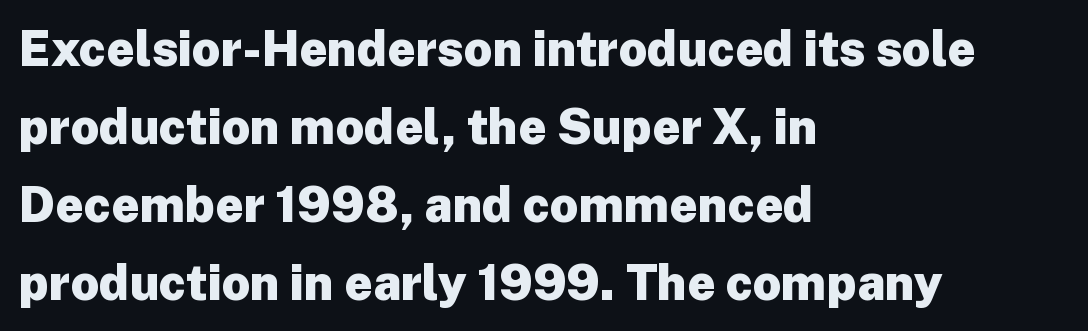
{"serif": "no", "italic": "no", "bold": "yes", "weight": "heavy", "width": "normal", "stroke_contrast": "low", "x_height": "medium", "monospaced": "no", "underline": "no", "align": "left", "line_spacing": "normal", "line_spacing_ratio": 1.59, "letter_spacing": "normal", "letter_spacing_em": 0.0, "glyph_px": 49}
